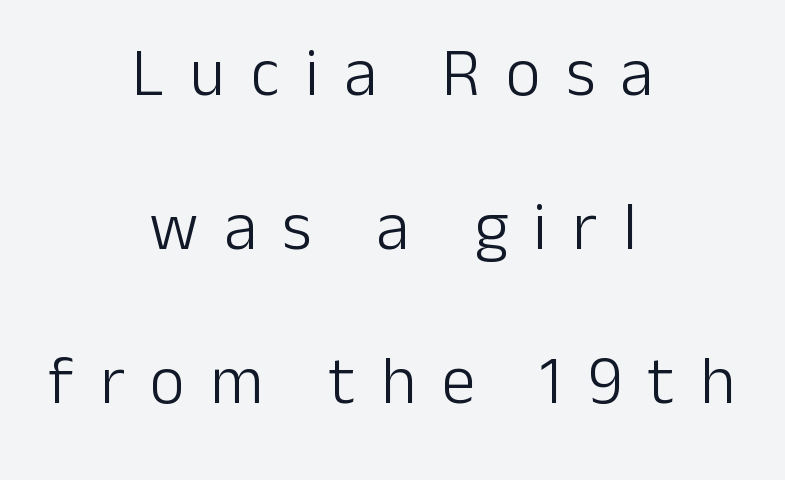
Q: Is the text bold? A: No.
Q: Is the text italic (slanted)? A: No, it is upright.
Q: Is the typeface a serif or a sans-serif typeface? A: Sans-serif.
Q: Is the text underlined? A: No.
Q: How is the paragraph aligned? A: Centered.
Q: Is the spacing between letters normal or unusually wide? A: Unusually wide.
Q: Is the spacing between lines tight, normal or loose? A: Loose.
Q: Width (condensed, normal, or wide)? A: Normal.
Q: Stroke contrast? A: Low.
Q: x-height? A: Medium.
Q: Monospaced? A: No.
